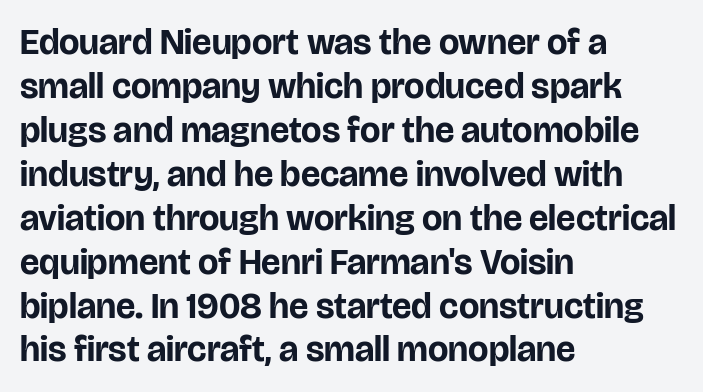
It's the straight-up-and-down kind of type. Spacing between characters is what you'd get straight out of the box. Its strokes are broad and dark, the hallmark of bold type. The designer went with a sans here, leaving each stem footless.
